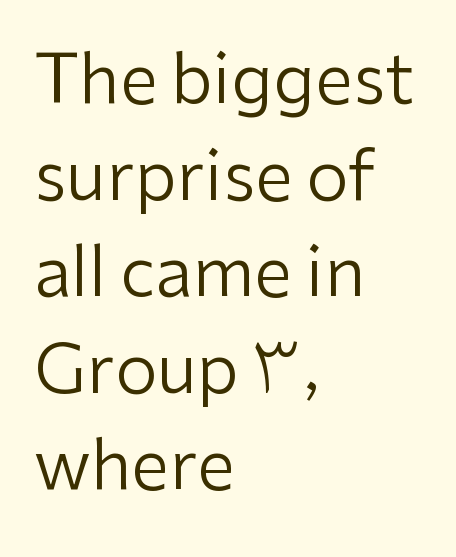
The image shows 68 px regular-weight sans-serif type, upright; set left-aligned, normal line spacing (1.42x), normal letter spacing, not underlined; low stroke contrast and a medium x-height.
